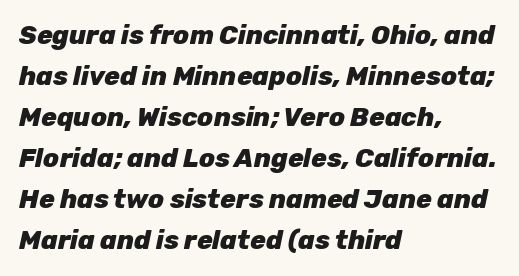
Horizontal bands of white between lines are of average thickness. Its strokes are broad and dark, the hallmark of bold type. Quick note: italic. Glyph-to-glyph distance matches everyday printed text. Honestly, there is no underline to notice here at all.
